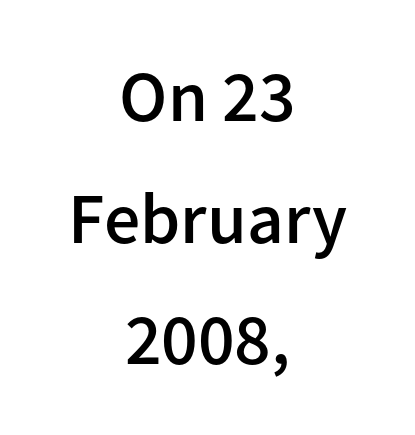
The image shows 72 px semibold sans-serif type, upright; set centered, normal line spacing (1.69x), normal letter spacing, not underlined; low stroke contrast and a medium x-height.
